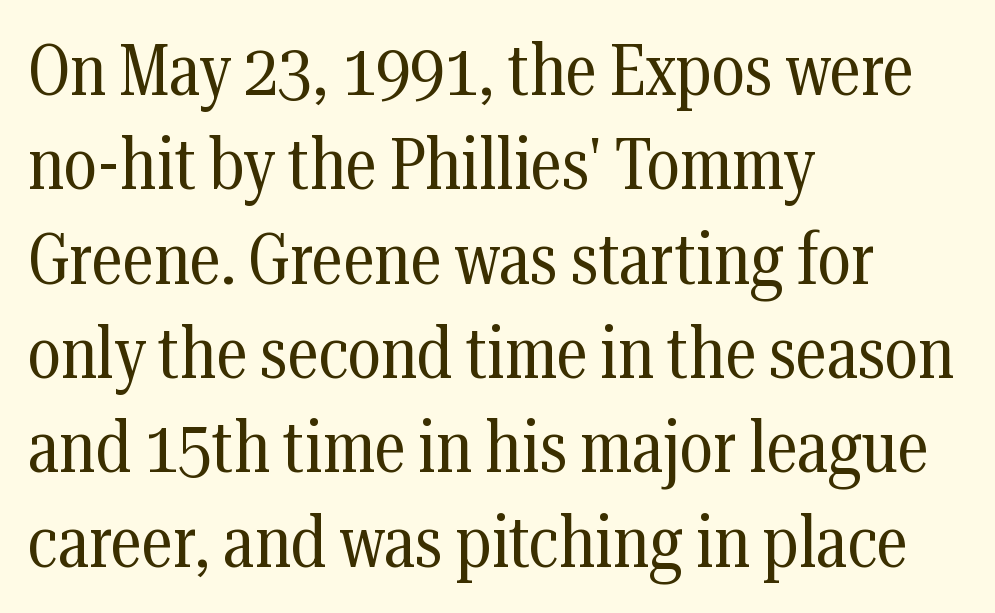
The image shows 72 px regular-weight, condensed serif type, upright; set left-aligned, normal line spacing (1.31x), normal letter spacing, not underlined; medium stroke contrast and a medium x-height.
